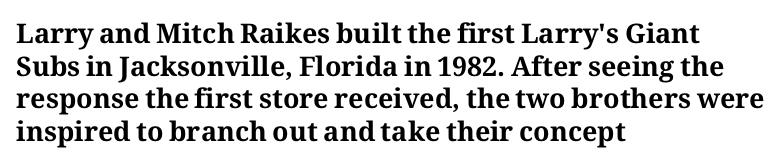
The glyphs are unaccompanied by any horizontal stroke below them. The passage shown is emphatically bold. The lettering holds an erect, upright posture throughout. Here the glyphs are tracked normally, forming tight word shapes.
